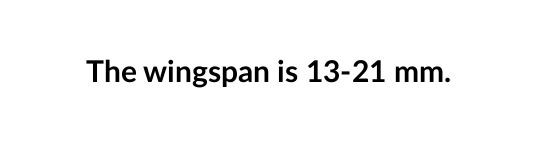
The image shows 30 px semibold sans-serif type, upright; set normal letter spacing, not underlined; low stroke contrast and a medium x-height.
